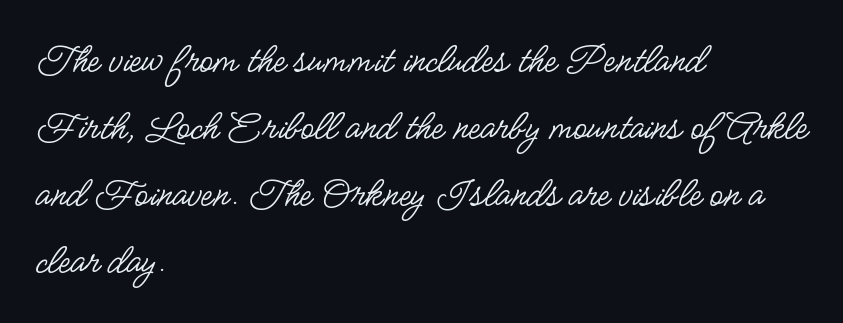
{"serif": "no", "bold": "no", "weight": "regular", "width": "condensed", "stroke_contrast": "low", "x_height": "small", "monospaced": "no", "underline": "no", "align": "left", "line_spacing": "normal", "line_spacing_ratio": 1.52, "letter_spacing": "normal", "letter_spacing_em": 0.0, "glyph_px": 44}
